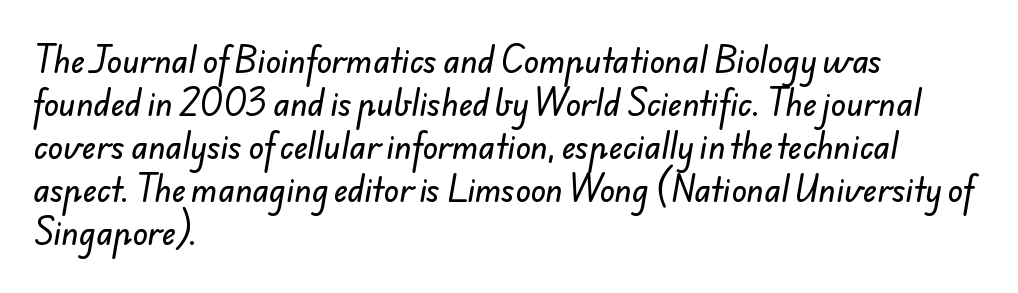
The image shows 31 px sans-serif type; set left-aligned, normal line spacing (1.39x), normal letter spacing, not underlined; low stroke contrast and a small x-height.
